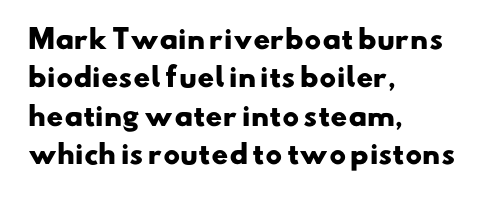
The image shows 26 px bold type; set left-aligned, normal line spacing (1.48x), normal letter spacing, not underlined.
